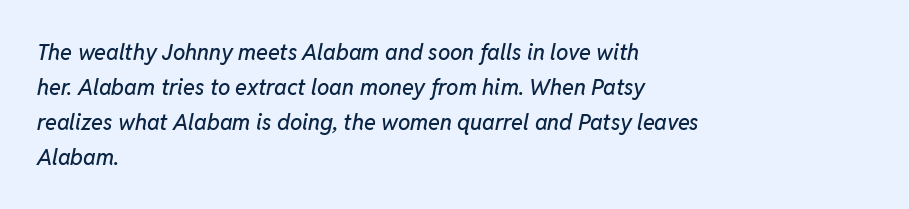
The image shows 22 px text type, italic (leaning right); set left-aligned, normal line spacing (1.59x), normal letter spacing, not underlined.
